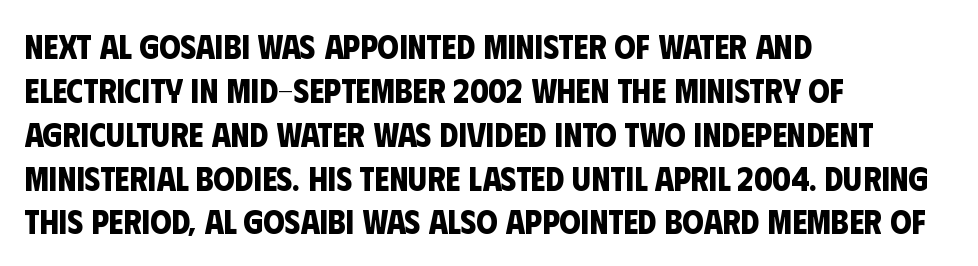
The image shows 34 px bold, condensed sans-serif type; set left-aligned, normal line spacing (1.29x), normal letter spacing, not underlined; low stroke contrast and a large x-height.
